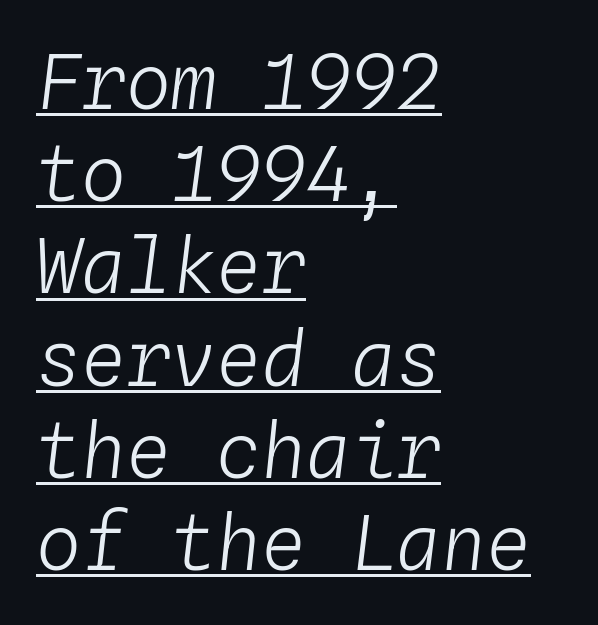
Q: Is the text bold? A: No.
Q: Is the text italic (slanted)? A: Yes, it leans right by about 4 degrees.
Q: Is the text underlined? A: Yes.
Q: How is the paragraph aligned? A: Left-aligned.
Q: Is the spacing between letters normal or unusually wide? A: Normal.
Q: Width (condensed, normal, or wide)? A: Normal.
Q: Stroke contrast? A: Low.
Q: x-height? A: Medium.
Q: Monospaced? A: Yes.
